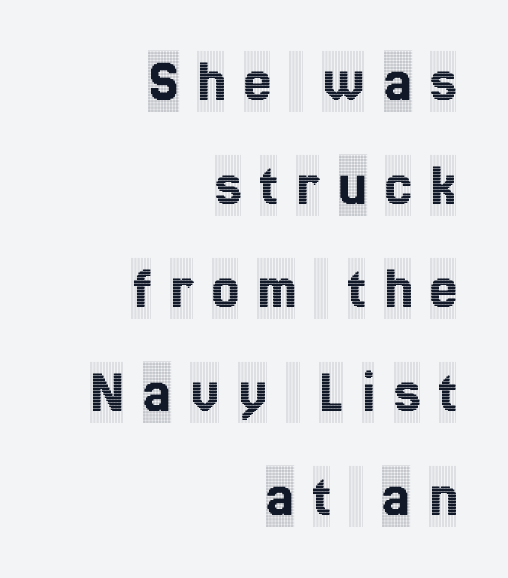
The image shows 61 px condensed serif type, upright; set right-aligned, normal line spacing (1.7x), unusually wide letter spacing (+0.3 em), not underlined; a large x-height.
